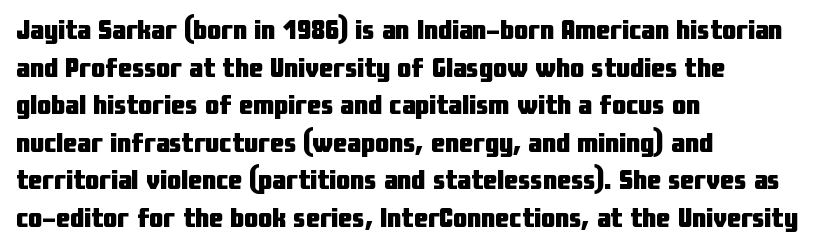
Q: Is the text bold? A: Yes.
Q: Is the text italic (slanted)? A: No, it is upright.
Q: Is the typeface a serif or a sans-serif typeface? A: Sans-serif.
Q: Is the text underlined? A: No.
Q: How is the paragraph aligned? A: Left-aligned.
Q: Is the spacing between letters normal or unusually wide? A: Normal.
Q: Is the spacing between lines tight, normal or loose? A: Normal.
Q: Width (condensed, normal, or wide)? A: Condensed.
Q: Stroke contrast? A: Low.
Q: x-height? A: Medium.
Q: Monospaced? A: No.
